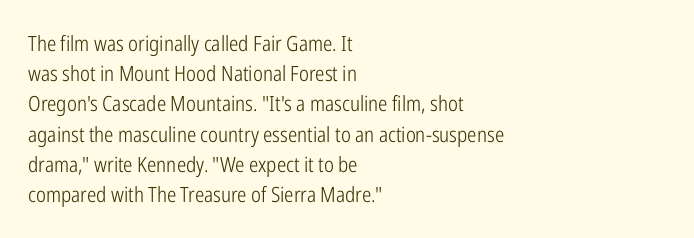
Q: Is the text bold? A: No.
Q: Is the text italic (slanted)? A: No, it is upright.
Q: Is the text underlined? A: No.
Q: How is the paragraph aligned? A: Left-aligned.
Q: Is the spacing between letters normal or unusually wide? A: Normal.
Q: Is the spacing between lines tight, normal or loose? A: Normal.
